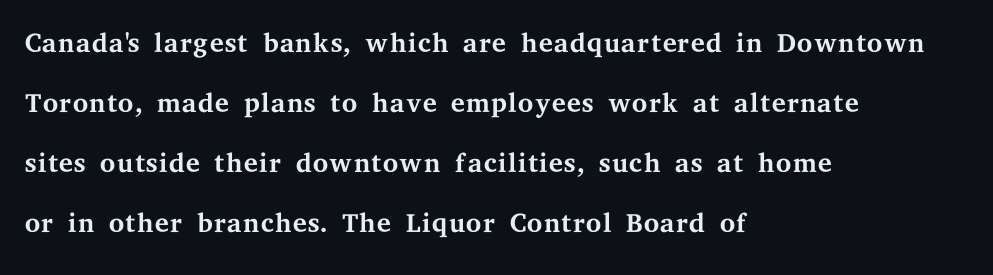
{"serif": "yes", "italic": "no", "bold": "no", "weight": "regular", "width": "wide", "stroke_contrast": "medium", "x_height": "medium", "monospaced": "no", "underline": "no", "align": "left", "line_spacing": "normal", "line_spacing_ratio": 1.5, "letter_spacing": "normal", "letter_spacing_em": 0.0, "glyph_px": 40}
